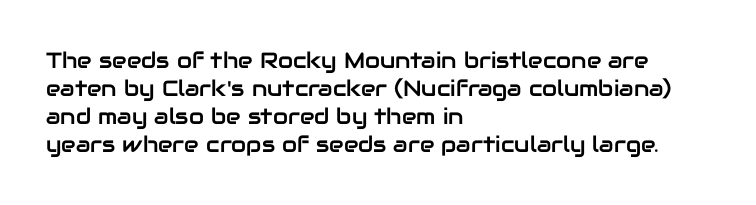
In terms of leading, this rendering sits right in the middle. Do the letters lean? They stand straight. These lines stack with their left ends in a neat column. The zone under the glyphs is completely vacant. The letters sit at their default tracking, neither squeezed nor spread.
